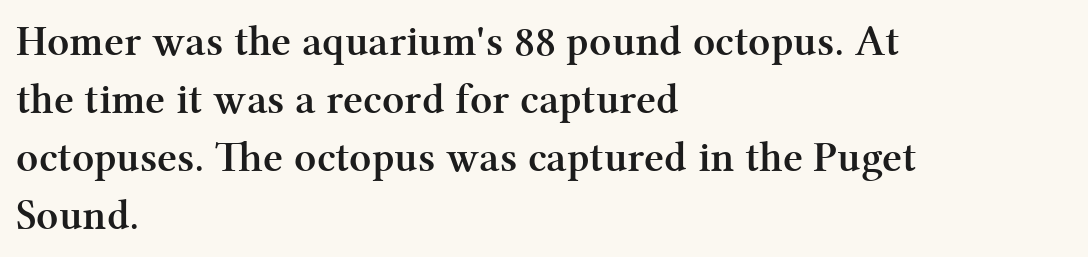
Q: Is the text bold? A: Yes.
Q: Is the text italic (slanted)? A: No, it is upright.
Q: Is the typeface a serif or a sans-serif typeface? A: Serif.
Q: Is the text underlined? A: No.
Q: How is the paragraph aligned? A: Left-aligned.
Q: Is the spacing between letters normal or unusually wide? A: Normal.
Q: Is the spacing between lines tight, normal or loose? A: Normal.
Q: Width (condensed, normal, or wide)? A: Normal.
Q: Stroke contrast? A: Medium.
Q: x-height? A: Medium.
Q: Monospaced? A: No.
